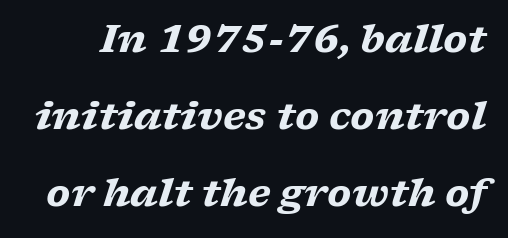
Q: Is the text bold? A: Yes.
Q: Is the text italic (slanted)? A: Yes, it leans right by about 17 degrees.
Q: Is the typeface a serif or a sans-serif typeface? A: Serif.
Q: Is the text underlined? A: No.
Q: Is the spacing between letters normal or unusually wide? A: Normal.
Q: Is the spacing between lines tight, normal or loose? A: Loose.
Q: Width (condensed, normal, or wide)? A: Wide.
Q: Stroke contrast? A: Low.
Q: x-height? A: Medium.
Q: Monospaced? A: No.
